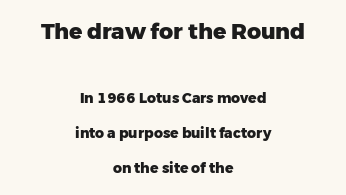
{"italic": "no", "bold": "yes", "underline": "no", "align": "center", "line_spacing": "loose", "line_spacing_ratio": 2.49, "letter_spacing": "normal", "letter_spacing_em": 0.0, "larger_block": "first", "size_ratio": 1.57, "glyph_px": 22}
